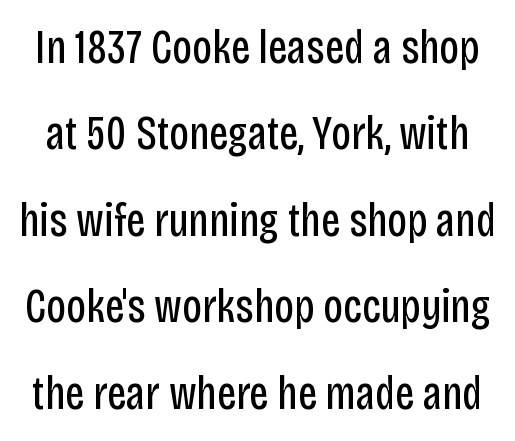
The image shows 47 px regular-weight, condensed sans-serif type, upright; set line spacing 1.84x, normal letter spacing, not underlined; low stroke contrast and a large x-height.
